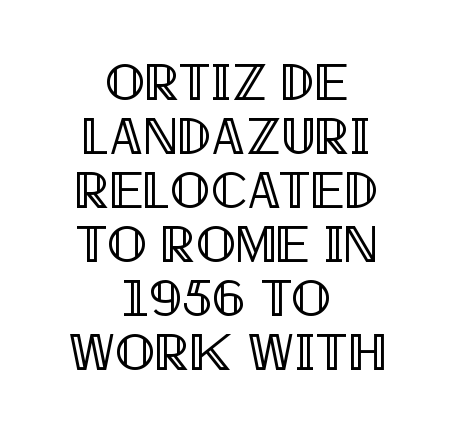
{"italic": "no", "width": "condensed", "x_height": "large", "monospaced": "no", "underline": "no", "align": "center", "line_spacing": "tight", "line_spacing_ratio": 1.02, "letter_spacing": "normal", "letter_spacing_em": 0.0, "glyph_px": 53}
